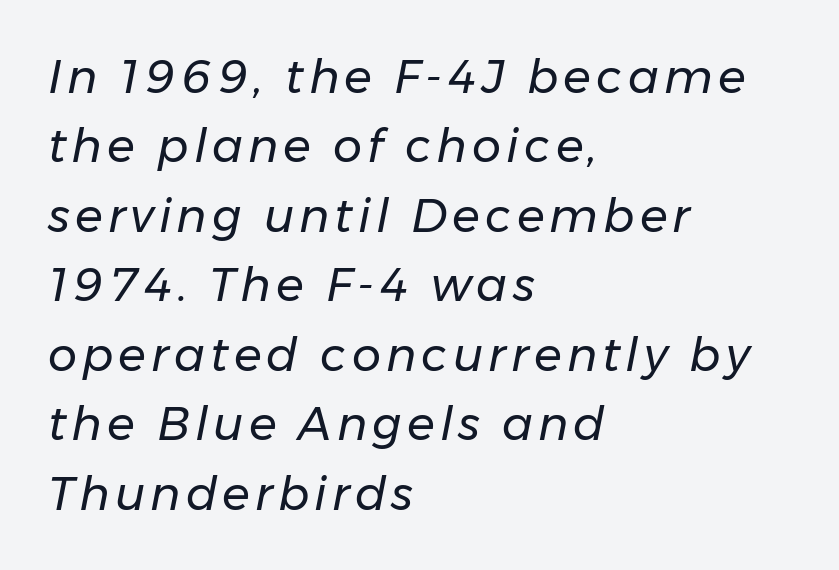
Notice how the passage keeps a crisp vertical edge on the left only. Stroke mass is kept to a normal reading level or below. Horizontal bands of white between lines are of average thickness. Varying glyph widths throughout — classic text-font behaviour. Has an underline been added? It has not.
